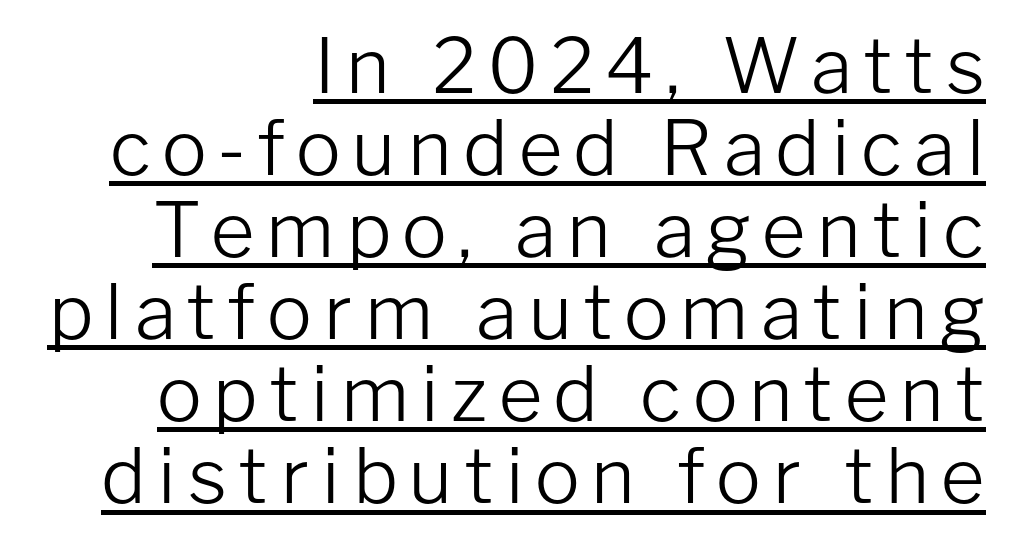
{"serif": "no", "italic": "no", "bold": "no", "weight": "light", "width": "normal", "stroke_contrast": "low", "x_height": "medium", "monospaced": "no", "underline": "yes", "align": "right", "line_spacing": "tight", "line_spacing_ratio": 1.08, "glyph_px": 76}
